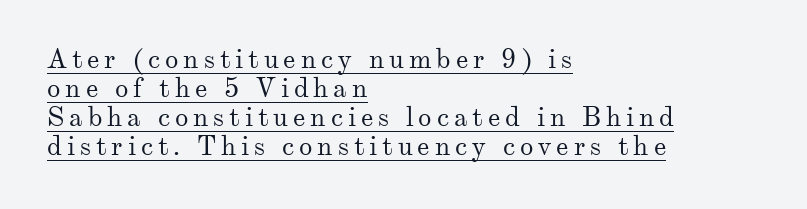
The letterforms sit at book weight or below. Where is the straight margin? On the left. What's the leading like? Squeezed, with rows nearly overlapping. If you drew a line through each stem, it would be perfectly vertical. Check the space under the baseline: a stroke is drawn there.
